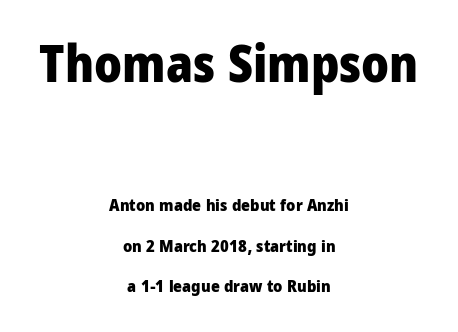
The letters are bold, with thick, heavy strokes. Character widths vary here, with narrow letters taking less room than wide ones. A typesetter would call this zero additional tracking. Beneath every word, the page is bare. This is roman type, the default non-slanted kind. Regarding serifs, this sample does without them.
